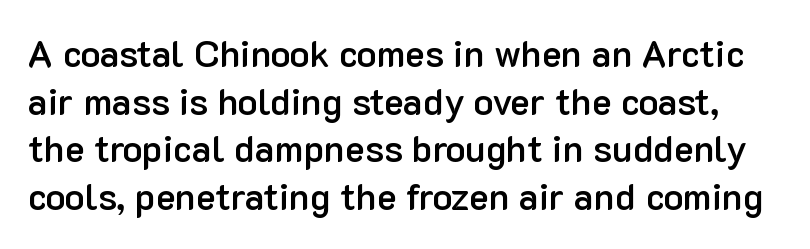
Q: Is the text bold? A: Semi-bold.
Q: Is the text italic (slanted)? A: No, it is upright.
Q: Is the typeface a serif or a sans-serif typeface? A: Sans-serif.
Q: Is the text underlined? A: No.
Q: Is the spacing between letters normal or unusually wide? A: Normal.
Q: Is the spacing between lines tight, normal or loose? A: Normal.
Q: Width (condensed, normal, or wide)? A: Normal.
Q: Stroke contrast? A: Low.
Q: x-height? A: Medium.
Q: Monospaced? A: No.
